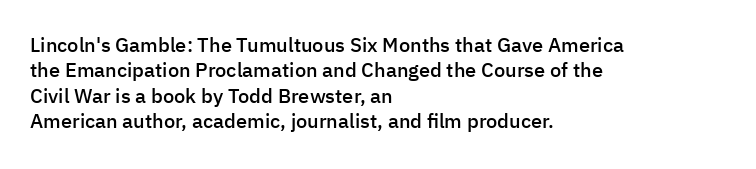
Do the letters lean? They stand straight. The string is rendered with underlining switched off. Look at the tracking — it's just the regular setting, nothing added. The passage shown is semibold, sitting just below true bold.
